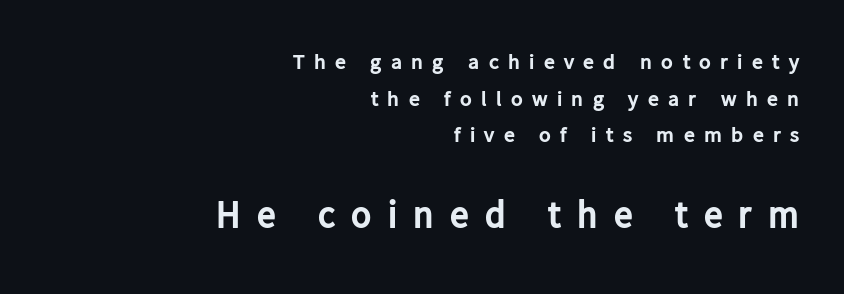
The image shows 38 px bold sans-serif type, upright; set right-aligned, normal line spacing (1.66x), unusually wide letter spacing (+0.42 em), not underlined; the second (bottom) block is 1.73x larger; low stroke contrast and a medium x-height.
